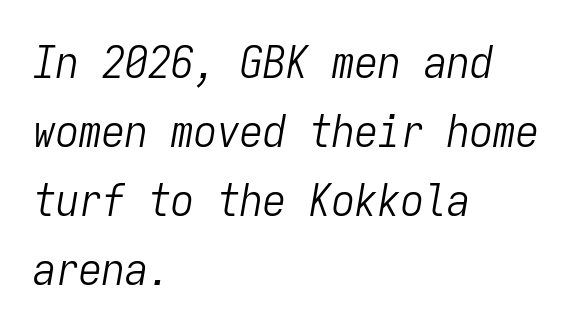
There is no visible air inserted between adjacent glyphs. Weight: not bold — regular or lighter. The glyphs look as if they've been sheared to an angle. Check under the words: just untouched page. All the whitespace from short lines collects on the right. The rendering uses typewriter-style spacing with identical character cells.
